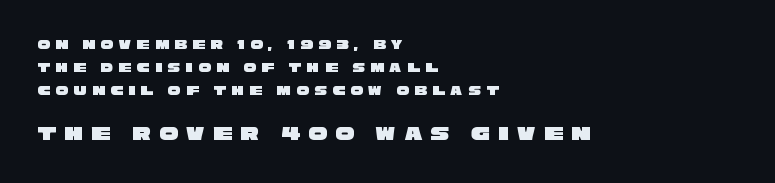
Q: Is the text underlined? A: No.
Q: How is the paragraph aligned? A: Left-aligned.
Q: Is the spacing between letters normal or unusually wide? A: Unusually wide.
Q: Is the spacing between lines tight, normal or loose? A: Normal.
Q: Which block of text is set in a larger size, the first (top) or the second (bottom)? A: The second (bottom) one.
